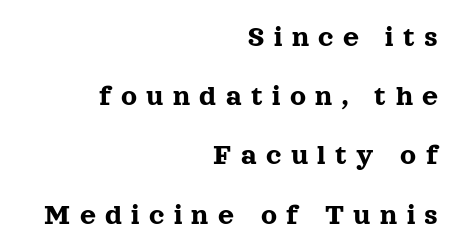
{"serif": "yes", "italic": "no", "width": "normal", "x_height": "medium", "monospaced": "no", "underline": "no", "align": "right", "line_spacing": "loose", "line_spacing_ratio": 1.91, "letter_spacing": "wide", "letter_spacing_em": 0.3, "glyph_px": 31}
